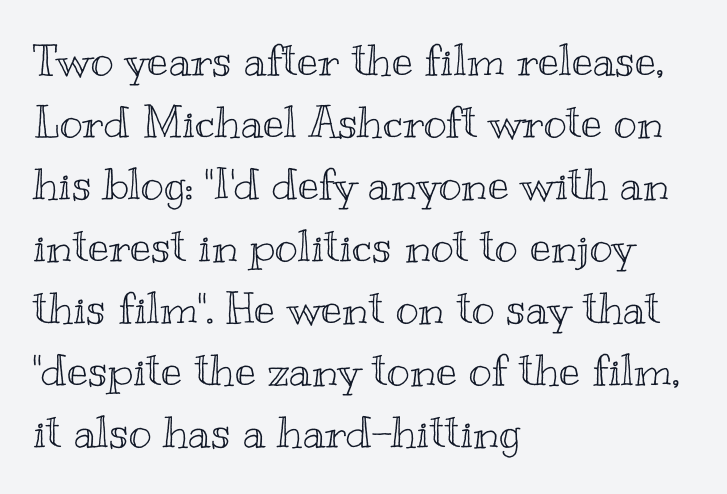
The image shows 44 px wide type, upright; set left-aligned, normal line spacing (1.41x), normal letter spacing, not underlined; a small x-height.
